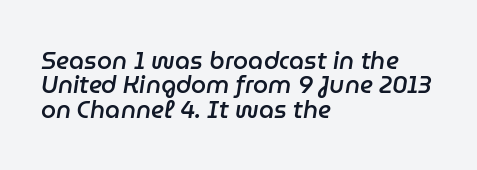
The image shows 24 px text type, italic (leaning right); set left-aligned, tight line spacing (1.02x), normal letter spacing, not underlined.
